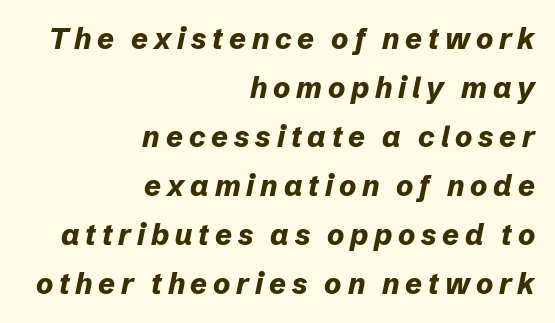
This sample has the flowing, uneven cadence of proportional lettering. Here the glyphs are tracked loosely, breaking word shapes into spaced letters. Tall strokes in this sample are angled rather than plumb. The rendering uses a moderate line-height, typical for paragraphs.
